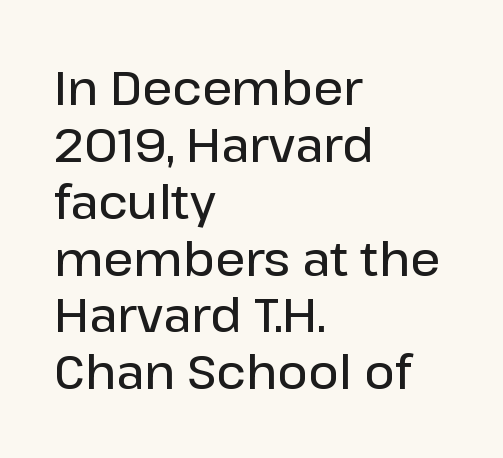
Is the block centered? No — it sits flush against the left margin. The type family on display is of the sans-serif kind. Nothing unusual about the tracking: characters are spaced as the font intends. Descenders hang freely into open space. Character widths vary here, with narrow letters taking less room than wide ones. The passage shown is semibold, sitting just below true bold.
